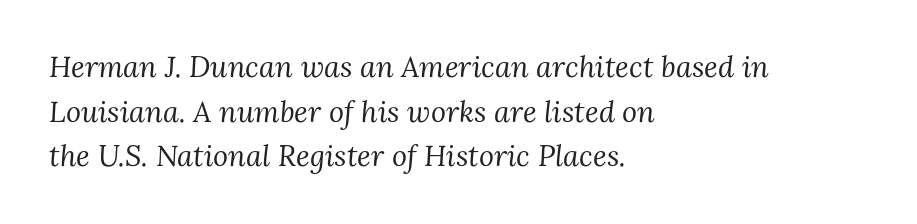
The image shows 29 px regular-weight serif type, italic (leaning right); set left-aligned, normal line spacing (1.54x), normal letter spacing, not underlined; medium stroke contrast and a medium x-height.
